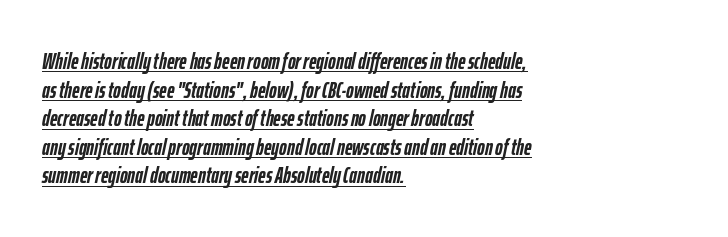
The image shows 23 px bold type, italic (leaning right); set left-aligned, line spacing 1.24x, normal letter spacing, underlined.
